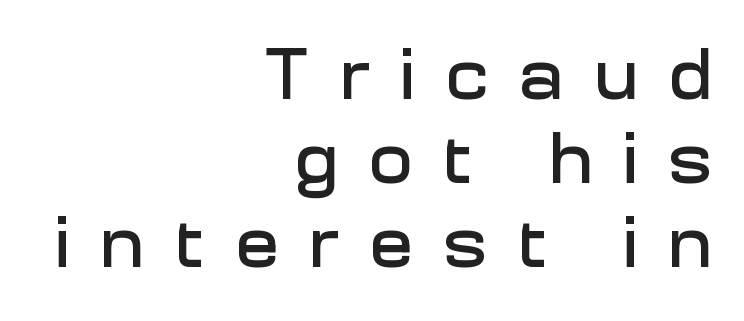
Short and long lines alike share a common ending point at right. You can tell from the bare stems that sans-serif type was used. Students, note that the glyphs here are deliberately spaced far apart. The typography opts for an upright posture over an oblique one. The rendering uses natural spacing where letterforms have individual widths. Tightly led — the rows are bunched.
